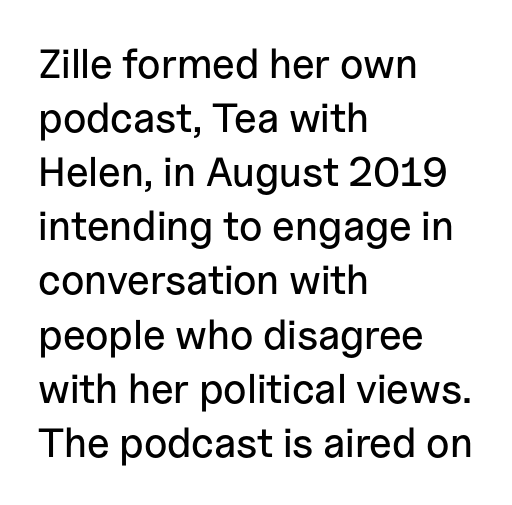
The characters display no serif detailing; their extremities are plain. These lines are rendered in a variable-pitch font. Interline gaps are of average width in this sample. Italic? Not at all — the glyphs are vertical.
